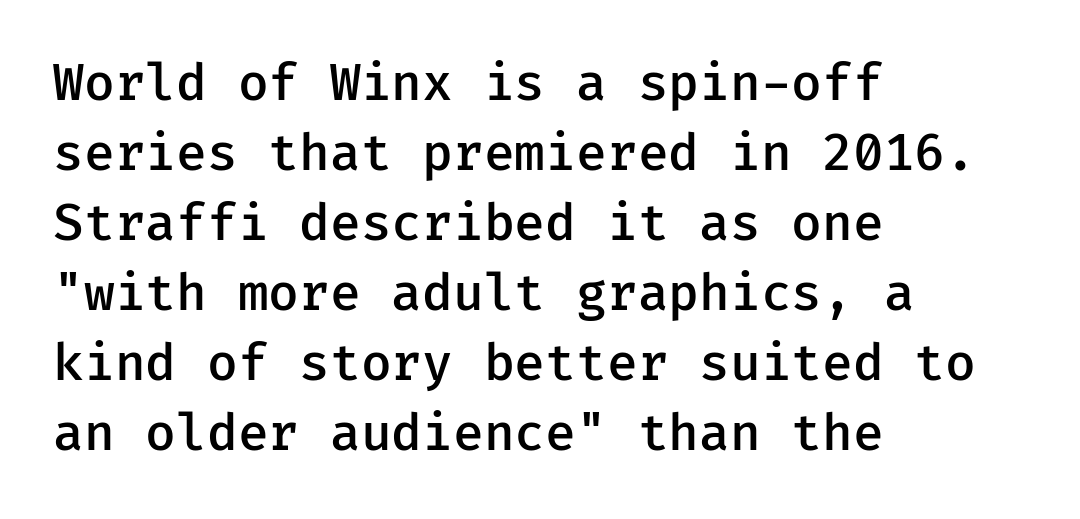
Q: Is the text bold? A: Semi-bold.
Q: Is the text italic (slanted)? A: No, it is upright.
Q: Is the typeface a serif or a sans-serif typeface? A: Sans-serif.
Q: Is the text underlined? A: No.
Q: How is the paragraph aligned? A: Left-aligned.
Q: Is the spacing between letters normal or unusually wide? A: Normal.
Q: Is the spacing between lines tight, normal or loose? A: Normal.
Q: Width (condensed, normal, or wide)? A: Normal.
Q: Stroke contrast? A: Low.
Q: x-height? A: Medium.
